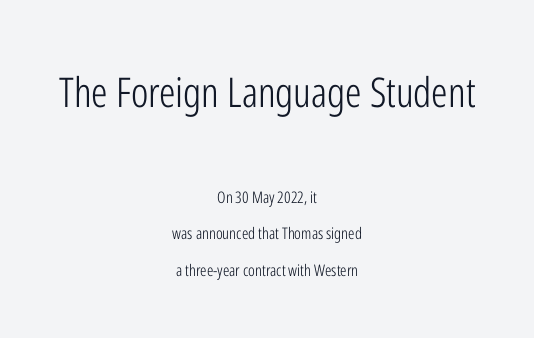
Q: Is the text bold? A: No.
Q: Is the text italic (slanted)? A: No, it is upright.
Q: Is the typeface a serif or a sans-serif typeface? A: Sans-serif.
Q: Is the text underlined? A: No.
Q: How is the paragraph aligned? A: Centered.
Q: Is the spacing between letters normal or unusually wide? A: Normal.
Q: Is the spacing between lines tight, normal or loose? A: Loose.
Q: Which block of text is set in a larger size, the first (top) or the second (bottom)? A: The first (top) one.
Q: Width (condensed, normal, or wide)? A: Condensed.
Q: Stroke contrast? A: Low.
Q: x-height? A: Medium.
Q: Monospaced? A: No.
